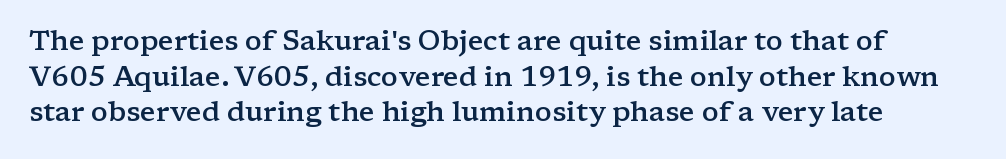
Q: Is the text bold? A: Semi-bold.
Q: Is the text italic (slanted)? A: No, it is upright.
Q: Is the typeface a serif or a sans-serif typeface? A: Serif.
Q: Is the text underlined? A: No.
Q: Is the spacing between letters normal or unusually wide? A: Normal.
Q: Is the spacing between lines tight, normal or loose? A: Normal.
Q: Width (condensed, normal, or wide)? A: Wide.
Q: Stroke contrast? A: Low.
Q: x-height? A: Medium.
Q: Monospaced? A: No.
